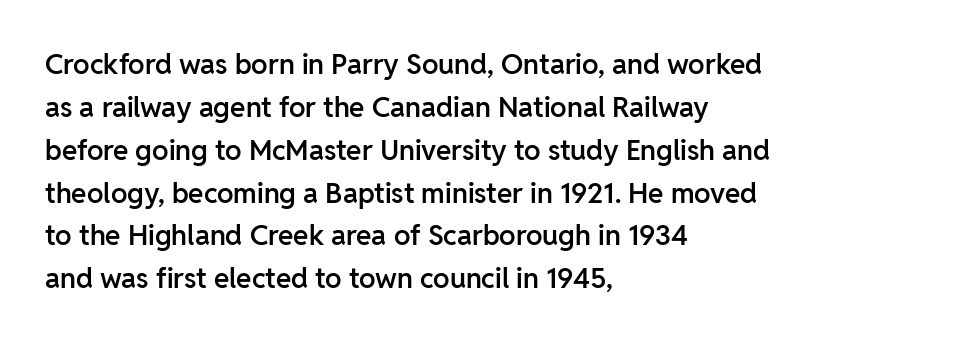
{"serif": "no", "italic": "no", "bold": "semi", "weight": "semibold", "width": "normal", "stroke_contrast": "low", "x_height": "medium", "monospaced": "no", "underline": "no", "align": "left", "line_spacing": "normal", "line_spacing_ratio": 1.53, "letter_spacing": "normal", "letter_spacing_em": 0.0, "glyph_px": 28}
